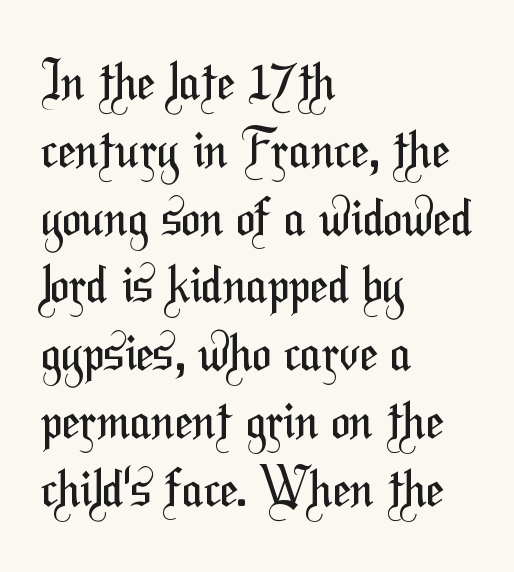
The image shows 51 px regular-weight, condensed sans-serif type; set left-aligned, normal line spacing (1.33x), normal letter spacing, not underlined; medium stroke contrast and a medium x-height.
